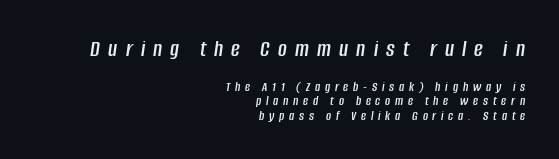
The image shows 24 px text type, italic (leaning right); set right-aligned, tight line spacing (1.03x), unusually wide letter spacing (+0.34 em), not underlined; the first (top) block is 1.71x larger.
